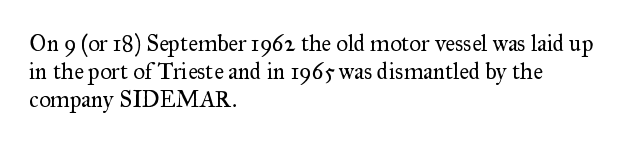
Every stem runs plumb, perpendicular to the baseline. Layout note: lines flush left. Decoration check: the copy has no underline. Short note: letters normally spaced.
